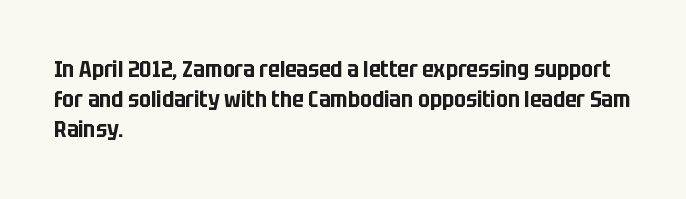
The ragged edge is on the right, which tells us the setting is flush left. What's the leading like? Ordinary, nothing unusual. Posture: straight, roman, zero tilt. The face used here is rendered with its standard letterfit. Letters rest on an invisible, unmarked baseline.
